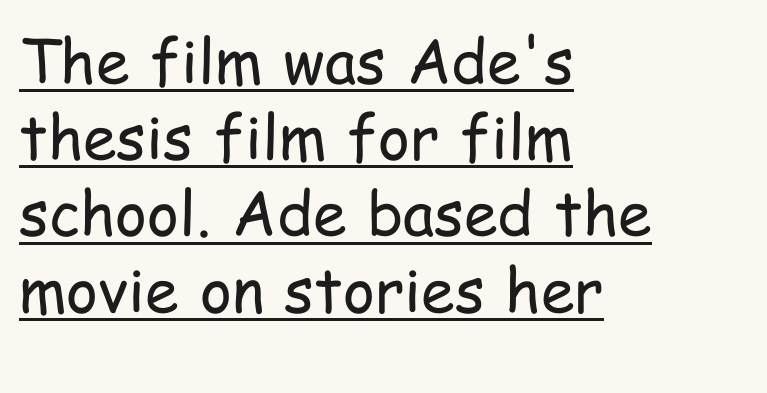
{"serif": "no", "italic": "no", "bold": "no", "weight": "regular", "width": "condensed", "stroke_contrast": "low", "x_height": "medium", "monospaced": "no", "underline": "yes", "align": "left", "line_spacing": "normal", "line_spacing_ratio": 1.25, "letter_spacing": "normal", "letter_spacing_em": 0.0, "glyph_px": 61}
